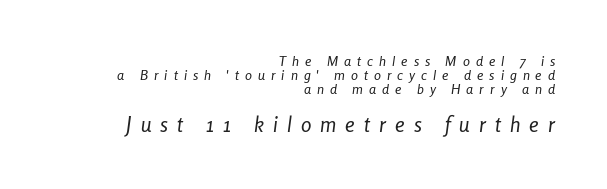
{"italic": "yes", "lean": "right", "slant_degrees": 8, "bold": "no", "underline": "no", "align": "right", "line_spacing": "tight", "line_spacing_ratio": 1.0, "letter_spacing": "wide", "letter_spacing_em": 0.43, "larger_block": "second", "size_ratio": 1.5, "glyph_px": 21}
